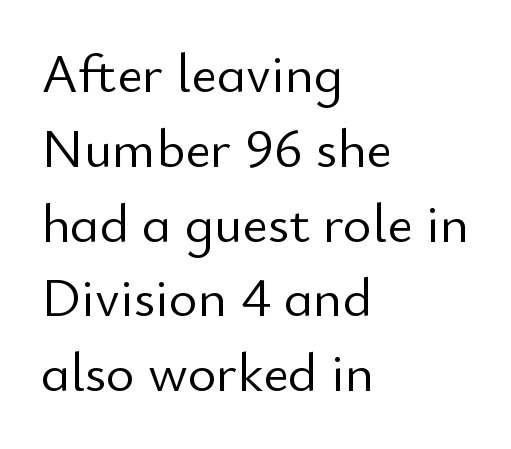
This block has exactly the height ordinary leading produces. Each letter keeps its own natural width here, so spacing adapts to shape. In terms of letterspacing, this is plain default setting. The baseline area is clear. The designer went with a sans here, leaving each stem footless. Teacher's note: observe the even left margin — that is flush-left alignment.
